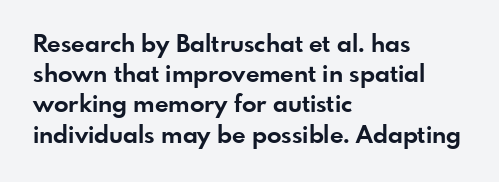
Q: Is the text bold? A: Yes.
Q: Is the text italic (slanted)? A: No, it is upright.
Q: Is the text underlined? A: No.
Q: How is the paragraph aligned? A: Left-aligned.
Q: Is the spacing between letters normal or unusually wide? A: Normal.
Q: Is the spacing between lines tight, normal or loose? A: Normal.
